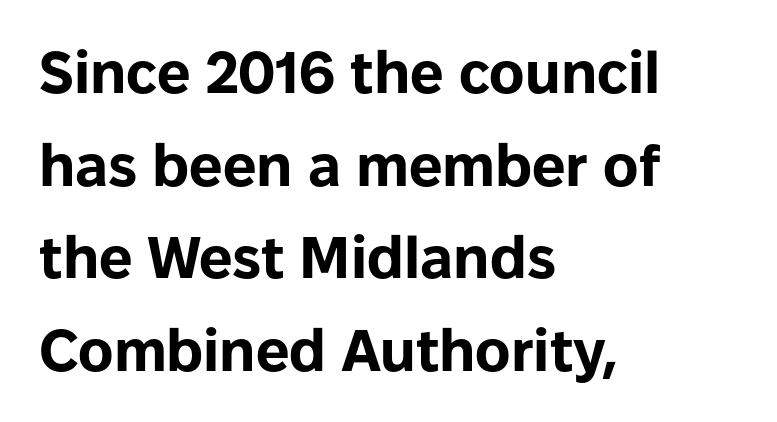
Q: Is the text bold? A: Yes.
Q: Is the text italic (slanted)? A: No, it is upright.
Q: Is the typeface a serif or a sans-serif typeface? A: Sans-serif.
Q: Is the text underlined? A: No.
Q: How is the paragraph aligned? A: Left-aligned.
Q: Is the spacing between letters normal or unusually wide? A: Normal.
Q: Is the spacing between lines tight, normal or loose? A: Normal.
Q: Width (condensed, normal, or wide)? A: Normal.
Q: Stroke contrast? A: Low.
Q: x-height? A: Medium.
Q: Monospaced? A: No.
